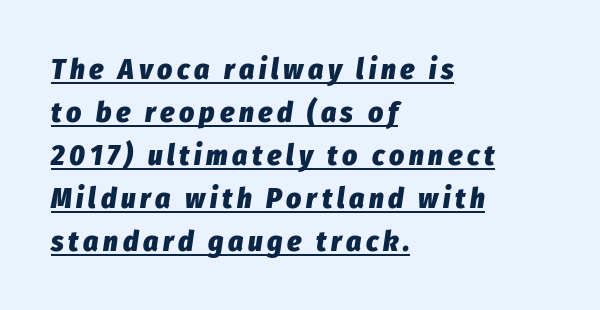
The image shows 29 px heavy, condensed type, italic (leaning right); set left-aligned, normal line spacing (1.48x), underlined; low stroke contrast and a medium x-height.
